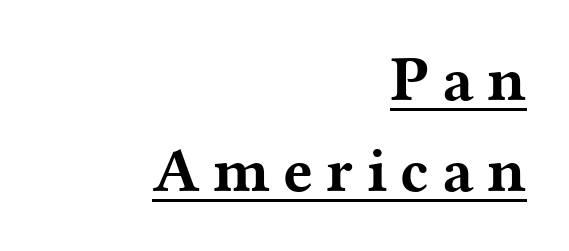
The image shows 63 px bold, wide serif type, upright; set right-aligned, normal line spacing (1.45x), unusually wide letter spacing (+0.21 em), underlined; medium stroke contrast and a medium x-height.
